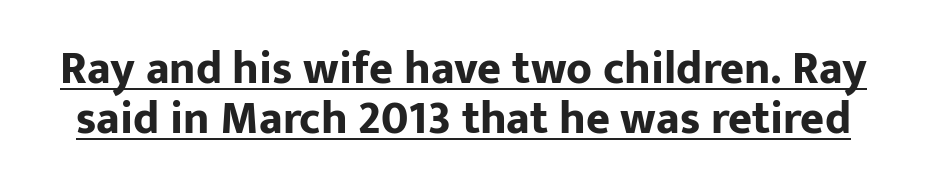
Q: Is the text bold? A: Yes.
Q: Is the text italic (slanted)? A: No, it is upright.
Q: Is the typeface a serif or a sans-serif typeface? A: Sans-serif.
Q: Is the text underlined? A: Yes.
Q: Is the spacing between letters normal or unusually wide? A: Normal.
Q: Is the spacing between lines tight, normal or loose? A: Tight.
Q: Width (condensed, normal, or wide)? A: Normal.
Q: Stroke contrast? A: Low.
Q: x-height? A: Medium.
Q: Monospaced? A: No.
